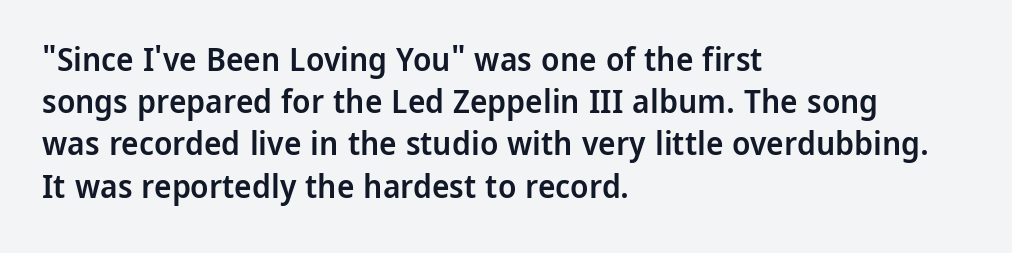
The image shows 33 px semibold sans-serif type, upright; set left-aligned, normal line spacing (1.28x), normal letter spacing, not underlined; low stroke contrast and a medium x-height.
